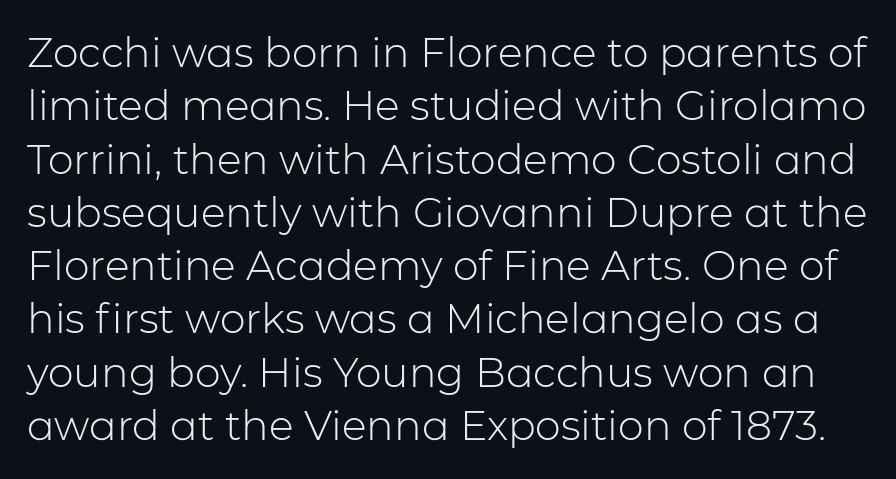
{"serif": "no", "italic": "no", "bold": "no", "weight": "light", "width": "normal", "stroke_contrast": "low", "x_height": "medium", "monospaced": "no", "underline": "no", "line_spacing": "normal", "line_spacing_ratio": 1.3, "letter_spacing": "normal", "letter_spacing_em": 0.0, "glyph_px": 41}
